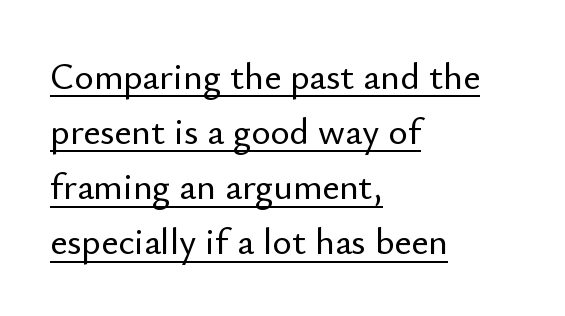
{"serif": "no", "italic": "no", "width": "normal", "stroke_contrast": "low", "x_height": "small", "monospaced": "no", "underline": "yes", "align": "left", "line_spacing": "normal", "line_spacing_ratio": 1.49, "letter_spacing": "normal", "letter_spacing_em": 0.0, "glyph_px": 37}
